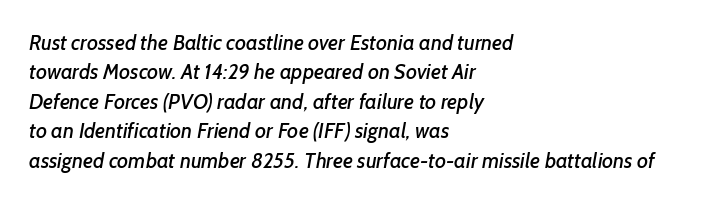
Q: Is the text underlined? A: No.
Q: How is the paragraph aligned? A: Left-aligned.
Q: Is the spacing between letters normal or unusually wide? A: Normal.
Q: Is the spacing between lines tight, normal or loose? A: Normal.
